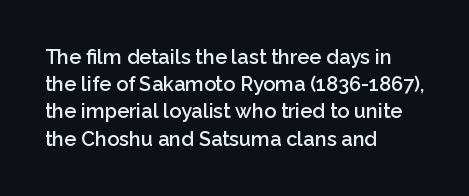
Q: Is the text bold? A: Semi-bold.
Q: Is the text italic (slanted)? A: No, it is upright.
Q: Is the text underlined? A: No.
Q: How is the paragraph aligned? A: Left-aligned.
Q: Is the spacing between letters normal or unusually wide? A: Normal.
Q: Is the spacing between lines tight, normal or loose? A: Normal.
